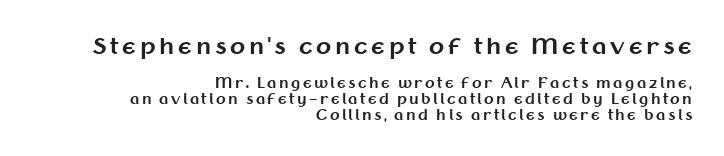
Q: Is the text bold? A: Yes.
Q: Is the text italic (slanted)? A: No, it is upright.
Q: Is the text underlined? A: No.
Q: How is the paragraph aligned? A: Right-aligned.
Q: Is the spacing between lines tight, normal or loose? A: Tight.
Q: Which block of text is set in a larger size, the first (top) or the second (bottom)? A: The first (top) one.
